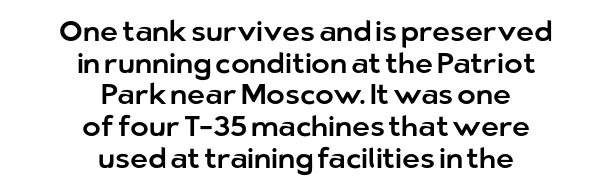
Q: Is the text italic (slanted)? A: No, it is upright.
Q: Is the typeface a serif or a sans-serif typeface? A: Sans-serif.
Q: Is the text underlined? A: No.
Q: How is the paragraph aligned? A: Centered.
Q: Is the spacing between letters normal or unusually wide? A: Normal.
Q: Is the spacing between lines tight, normal or loose? A: Tight.
Q: Width (condensed, normal, or wide)? A: Normal.
Q: Stroke contrast? A: Low.
Q: x-height? A: Medium.
Q: Monospaced? A: No.
